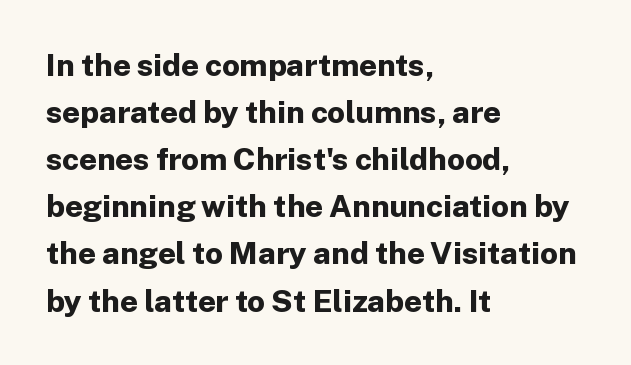
The face used here is proportionally spaced, like ordinary book or web type. Underlining? Definitely not there. The characters look thick and weighty, a clear bold. Characters follow at the spacing the type designer built in. Reading down the block, your eye returns to a fixed left position each line.
